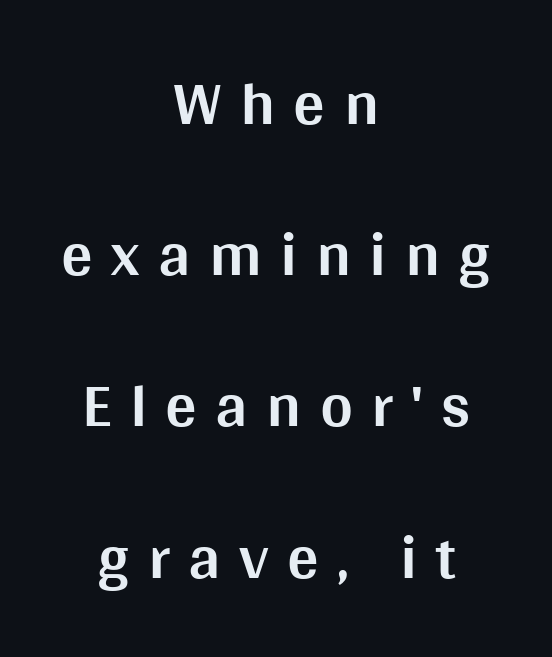
{"serif": "no", "italic": "no", "bold": "yes", "weight": "bold", "width": "normal", "stroke_contrast": "medium", "x_height": "large", "monospaced": "no", "underline": "no", "align": "center", "line_spacing": "loose", "line_spacing_ratio": 2.4, "letter_spacing": "wide", "letter_spacing_em": 0.29, "glyph_px": 63}
